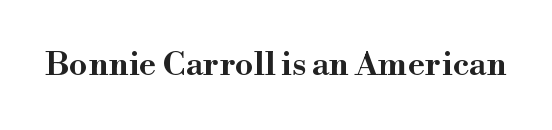
Q: Is the text italic (slanted)? A: No, it is upright.
Q: Is the typeface a serif or a sans-serif typeface? A: Serif.
Q: Is the text underlined? A: No.
Q: Is the spacing between letters normal or unusually wide? A: Normal.
Q: Width (condensed, normal, or wide)? A: Wide.
Q: Stroke contrast? A: High.
Q: x-height? A: Small.
Q: Monospaced? A: No.
